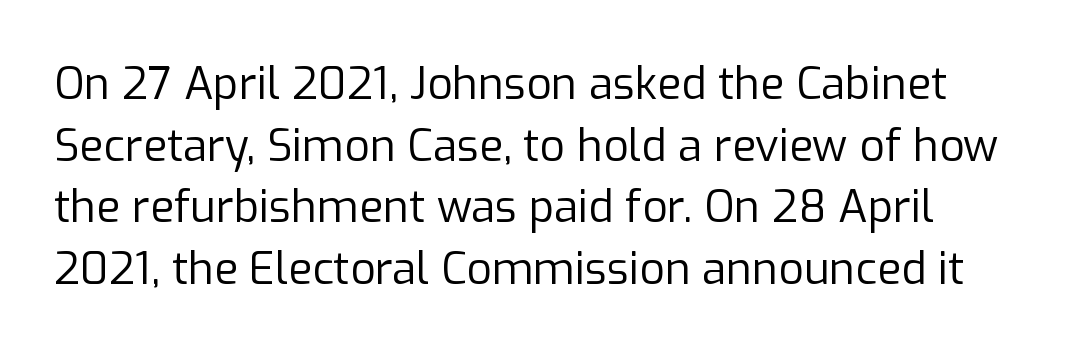
{"serif": "no", "italic": "no", "bold": "no", "weight": "regular", "width": "normal", "stroke_contrast": "low", "x_height": "medium", "monospaced": "no", "underline": "no", "line_spacing": "normal", "line_spacing_ratio": 1.4, "letter_spacing": "normal", "letter_spacing_em": 0.0, "glyph_px": 44}
